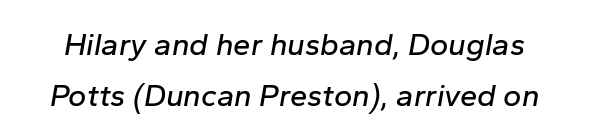
{"italic": "yes", "lean": "right", "slant_degrees": 10, "width": "normal", "stroke_contrast": "low", "x_height": "medium", "monospaced": "no", "underline": "no", "line_spacing": "normal", "line_spacing_ratio": 1.66, "letter_spacing": "normal", "letter_spacing_em": 0.0, "glyph_px": 31}
